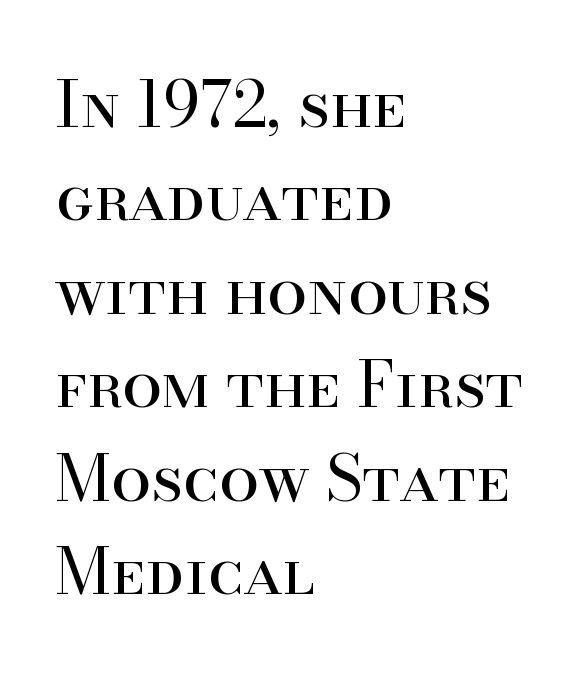
Q: Is the text bold? A: No.
Q: Is the text italic (slanted)? A: No, it is upright.
Q: Is the typeface a serif or a sans-serif typeface? A: Serif.
Q: Is the text underlined? A: No.
Q: How is the paragraph aligned? A: Left-aligned.
Q: Is the spacing between letters normal or unusually wide? A: Normal.
Q: Is the spacing between lines tight, normal or loose? A: Normal.
Q: Width (condensed, normal, or wide)? A: Normal.
Q: Stroke contrast? A: High.
Q: x-height? A: Small.
Q: Monospaced? A: No.
